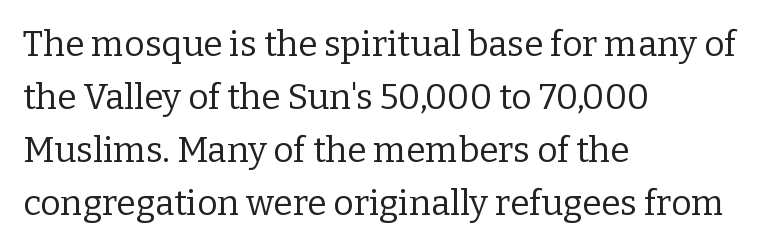
The image shows 35 px regular-weight serif type, upright; set left-aligned, normal line spacing (1.51x), normal letter spacing, not underlined; low stroke contrast and a medium x-height.
